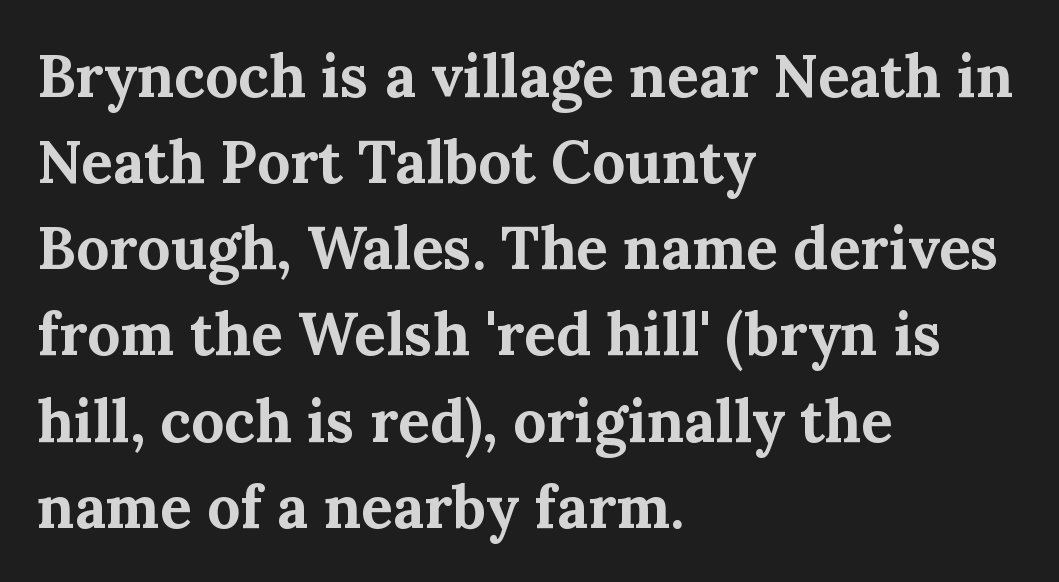
The image shows 59 px bold serif type, upright; set left-aligned, normal line spacing (1.46x), normal letter spacing, not underlined; medium stroke contrast and a medium x-height.
